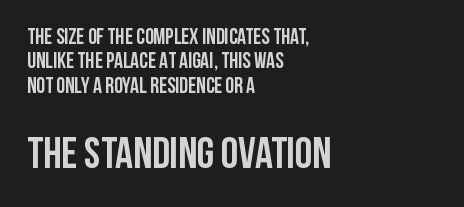
The image shows 44 px semibold, condensed sans-serif type, upright; set left-aligned, tight line spacing (1.11x), normal letter spacing, not underlined; the second (bottom) block is 2.0x larger; low stroke contrast and a large x-height.
